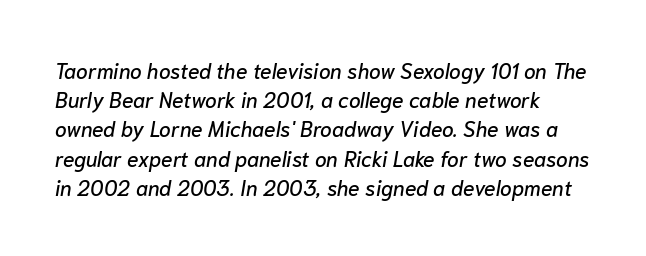
Q: Is the text italic (slanted)? A: Yes, it leans right by about 10 degrees.
Q: Is the text underlined? A: No.
Q: Is the spacing between letters normal or unusually wide? A: Normal.
Q: Is the spacing between lines tight, normal or loose? A: Normal.
